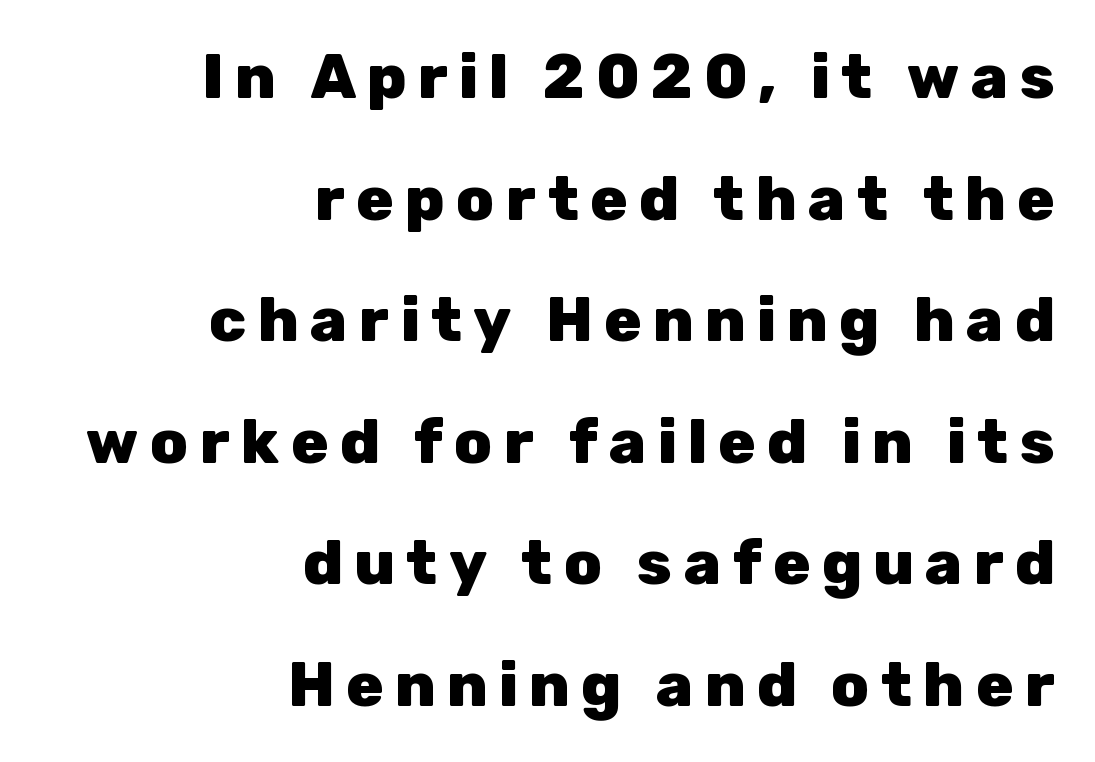
Weight: bold. Rendered with straight, roman letterforms. The leading is generous, giving the passage an open texture. Serifs: no, the terminals of the letterforms are clean. You could not count columns in this text — the font is proportionally spaced.
